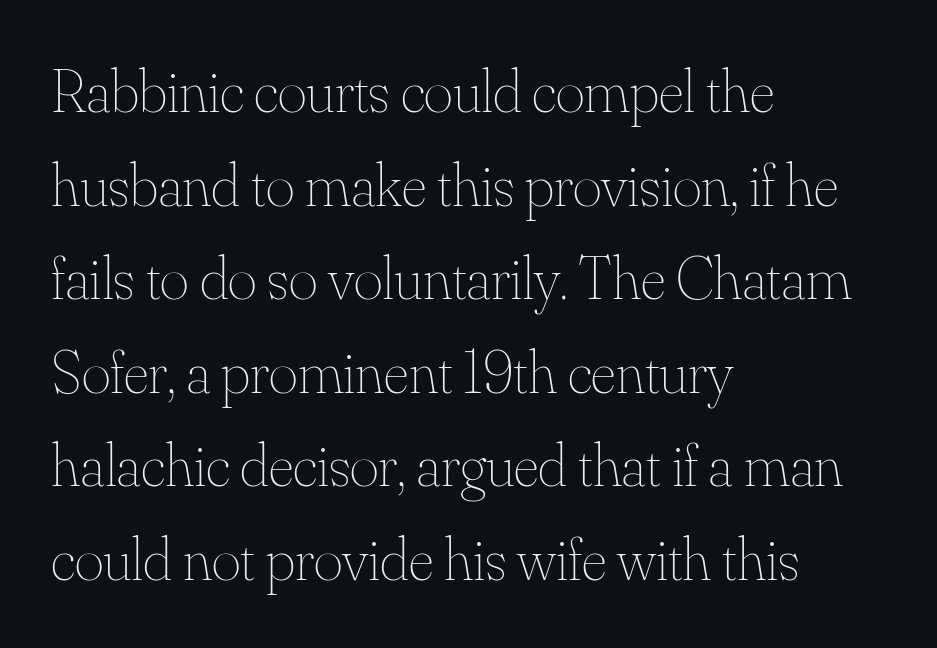
The image shows 62 px thin type, upright; set left-aligned, normal line spacing (1.51x), normal letter spacing, not underlined; medium stroke contrast and a small x-height.
